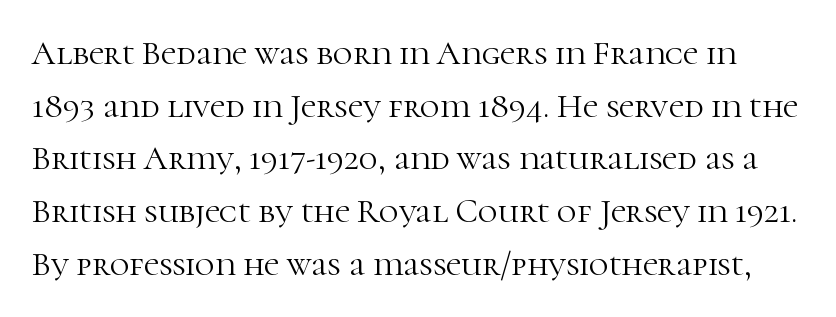
The image shows 34 px light serif type, upright; set normal line spacing (1.55x), normal letter spacing, not underlined; high stroke contrast and a medium x-height.
